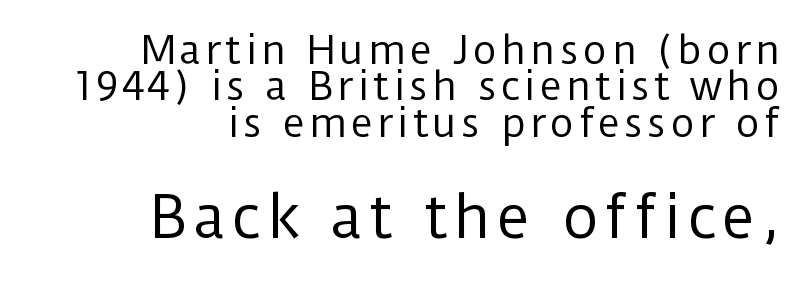
{"serif": "no", "italic": "no", "bold": "no", "weight": "regular", "width": "normal", "stroke_contrast": "low", "x_height": "medium", "monospaced": "no", "underline": "no", "align": "right", "line_spacing": "tight", "line_spacing_ratio": 0.96, "larger_block": "second", "size_ratio": 1.5, "glyph_px": 57}
